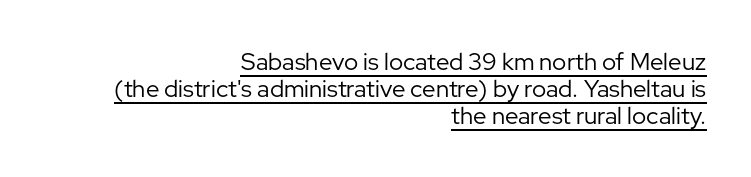
{"italic": "no", "bold": "no", "underline": "yes", "align": "right", "line_spacing": "tight", "line_spacing_ratio": 1.12, "letter_spacing": "normal", "letter_spacing_em": 0.0, "glyph_px": 24}
